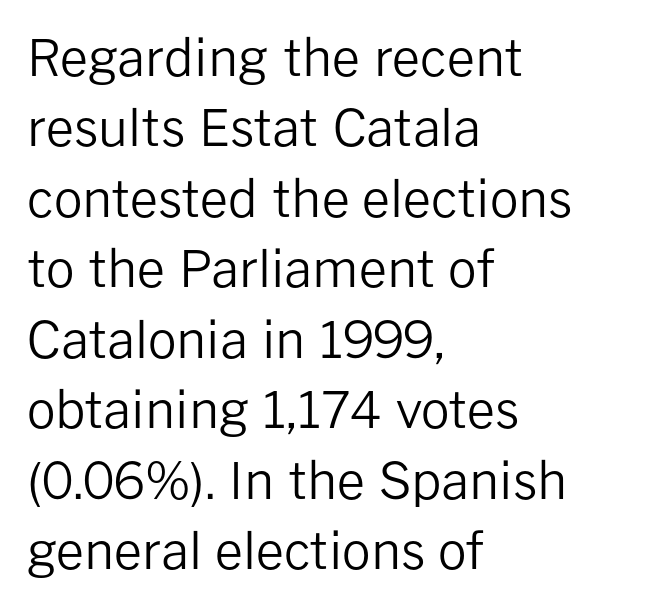
{"serif": "no", "italic": "no", "bold": "no", "weight": "regular", "width": "normal", "stroke_contrast": "low", "x_height": "medium", "monospaced": "no", "underline": "no", "align": "left", "line_spacing": "normal", "line_spacing_ratio": 1.41, "letter_spacing": "normal", "letter_spacing_em": 0.0, "glyph_px": 50}
